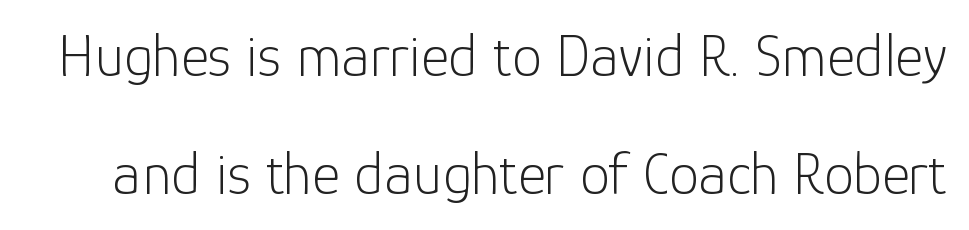
The image shows 60 px light sans-serif type, upright; set loose line spacing (1.96x), normal letter spacing, not underlined; low stroke contrast and a medium x-height.
